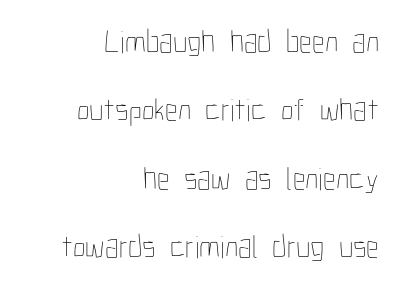
Q: Is the text bold? A: No.
Q: Is the text italic (slanted)? A: No, it is upright.
Q: Is the text underlined? A: No.
Q: How is the paragraph aligned? A: Right-aligned.
Q: Is the spacing between letters normal or unusually wide? A: Normal.
Q: Is the spacing between lines tight, normal or loose? A: Loose.
Q: Width (condensed, normal, or wide)? A: Condensed.
Q: Stroke contrast? A: Low.
Q: x-height? A: Medium.
Q: Monospaced? A: No.
